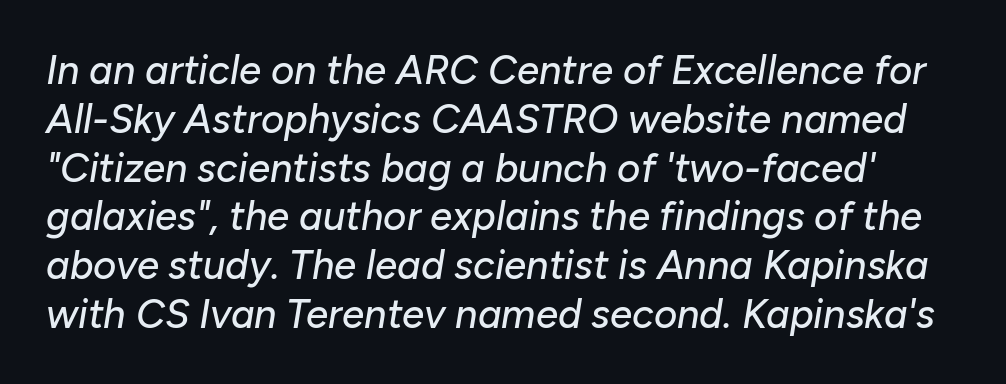
{"italic": "yes", "lean": "right", "slant_degrees": 10, "width": "normal", "stroke_contrast": "low", "x_height": "medium", "monospaced": "no", "underline": "no", "line_spacing_ratio": 1.22, "letter_spacing": "normal", "letter_spacing_em": 0.0, "glyph_px": 40}
